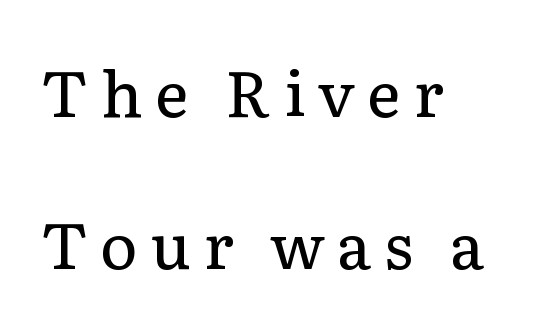
{"serif": "yes", "italic": "no", "bold": "no", "weight": "regular", "width": "normal", "stroke_contrast": "low", "x_height": "medium", "monospaced": "no", "underline": "no", "align": "left", "line_spacing": "loose", "line_spacing_ratio": 2.38, "glyph_px": 64}
